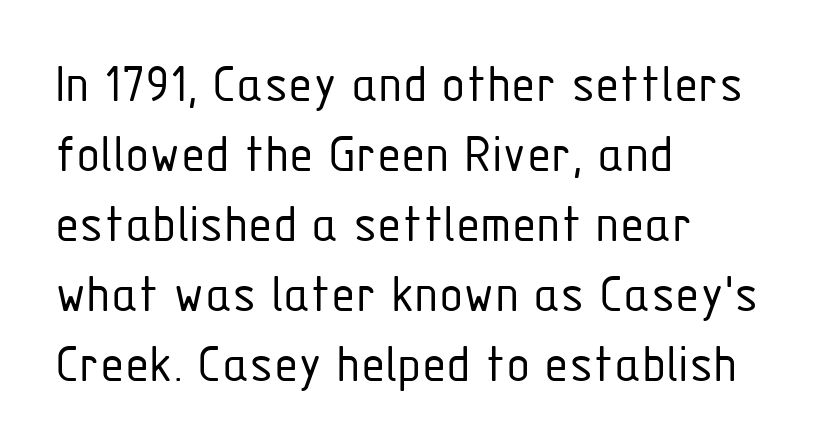
Q: Is the text bold? A: No.
Q: Is the text italic (slanted)? A: No, it is upright.
Q: Is the typeface a serif or a sans-serif typeface? A: Sans-serif.
Q: Is the text underlined? A: No.
Q: How is the paragraph aligned? A: Left-aligned.
Q: Is the spacing between letters normal or unusually wide? A: Normal.
Q: Is the spacing between lines tight, normal or loose? A: Normal.
Q: Width (condensed, normal, or wide)? A: Condensed.
Q: Stroke contrast? A: Low.
Q: x-height? A: Medium.
Q: Monospaced? A: No.
